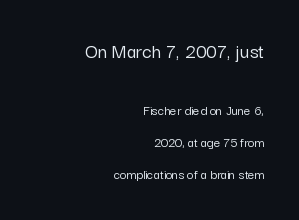
The letterforms sit shoulder to shoulder at normal distance. Upright lettering throughout. The ragged edge is on the left, which tells us the setting is flush right. The block sitting higher on the canvas is the one with enlarged characters. Check under the words: just untouched page. Quick note: interline space is abundant.
